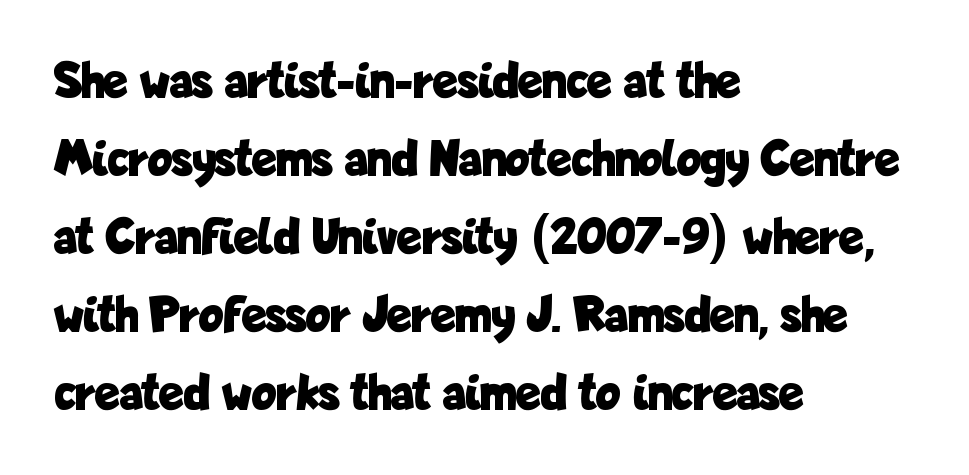
{"serif": "no", "italic": "no", "bold": "yes", "weight": "bold", "width": "condensed", "stroke_contrast": "low", "x_height": "medium", "monospaced": "no", "underline": "no", "align": "left", "line_spacing": "normal", "line_spacing_ratio": 1.5, "letter_spacing": "normal", "letter_spacing_em": 0.0, "glyph_px": 52}
